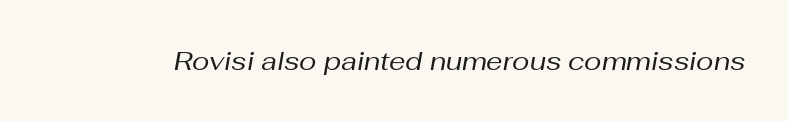
Q: Is the text bold? A: No.
Q: Is the text italic (slanted)? A: Yes, it leans right by about 10 degrees.
Q: Is the text underlined? A: No.
Q: Is the spacing between letters normal or unusually wide? A: Normal.
